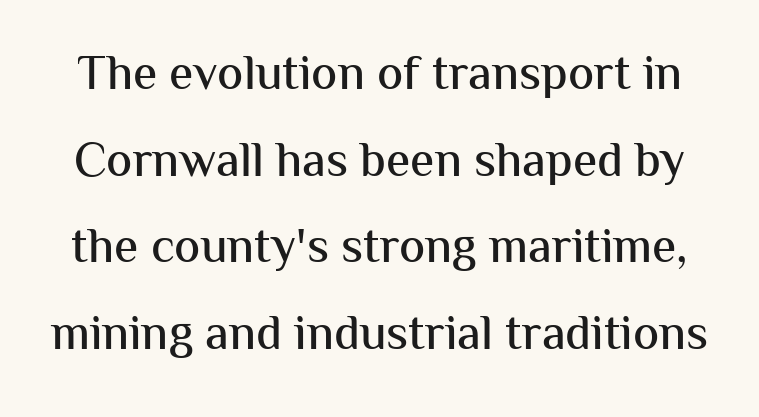
The image shows 49 px sans-serif type, upright; set line spacing 1.77x, normal letter spacing, not underlined; medium stroke contrast and a medium x-height.
